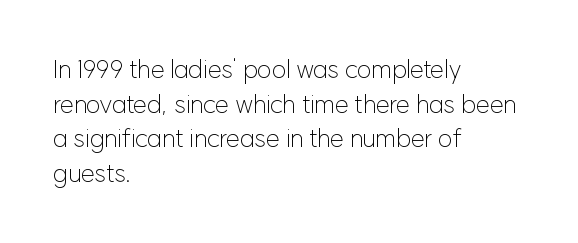
{"italic": "no", "bold": "no", "underline": "no", "align": "left", "line_spacing": "normal", "line_spacing_ratio": 1.39, "letter_spacing": "normal", "letter_spacing_em": 0.0, "glyph_px": 25}
